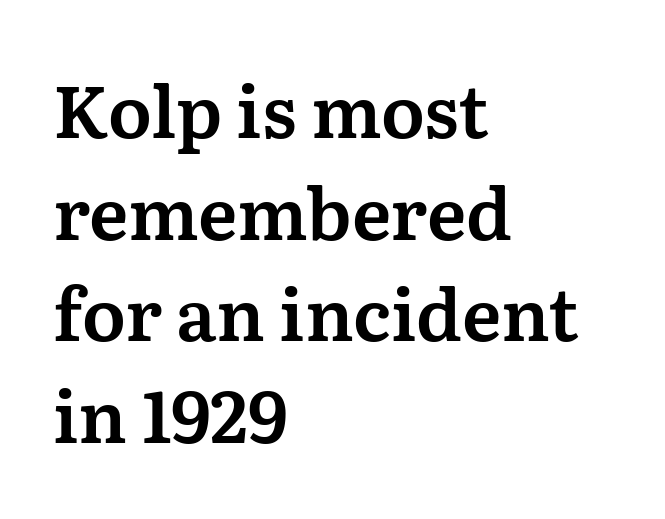
{"serif": "yes", "italic": "no", "width": "normal", "stroke_contrast": "medium", "x_height": "medium", "monospaced": "no", "underline": "no", "align": "left", "line_spacing": "normal", "line_spacing_ratio": 1.41, "letter_spacing": "normal", "letter_spacing_em": 0.0, "glyph_px": 72}
